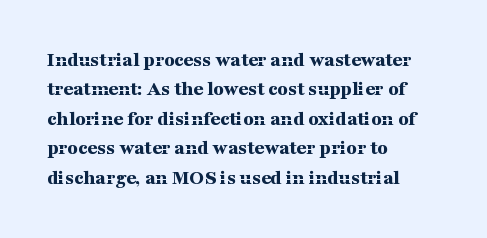
Q: Is the text bold? A: Yes.
Q: Is the text italic (slanted)? A: No, it is upright.
Q: Is the text underlined? A: No.
Q: How is the paragraph aligned? A: Left-aligned.
Q: Is the spacing between letters normal or unusually wide? A: Normal.
Q: Is the spacing between lines tight, normal or loose? A: Normal.
